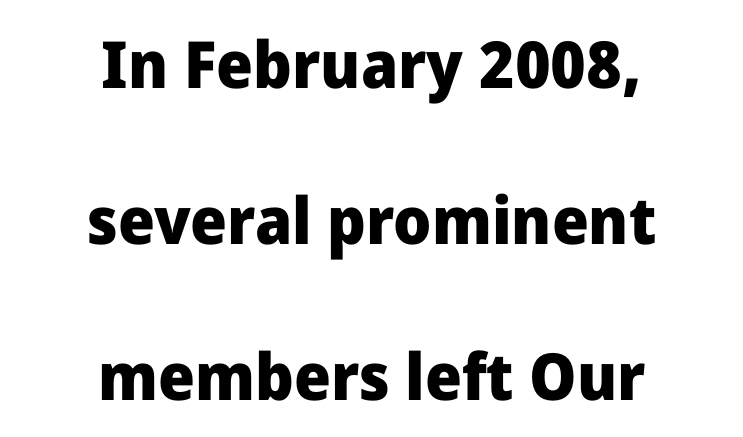
The image shows 65 px heavy sans-serif type, upright; set centered, loose line spacing (2.4x), normal letter spacing, not underlined; low stroke contrast and a medium x-height.
